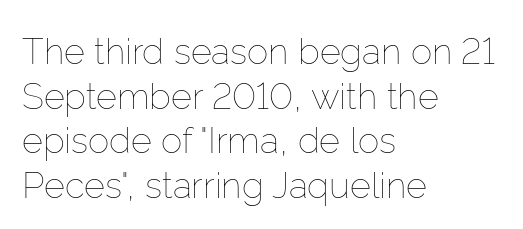
Q: Is the text bold? A: No.
Q: Is the text italic (slanted)? A: No, it is upright.
Q: Is the text underlined? A: No.
Q: How is the paragraph aligned? A: Left-aligned.
Q: Is the spacing between letters normal or unusually wide? A: Normal.
Q: Width (condensed, normal, or wide)? A: Normal.
Q: Stroke contrast? A: Low.
Q: x-height? A: Medium.
Q: Monospaced? A: No.
